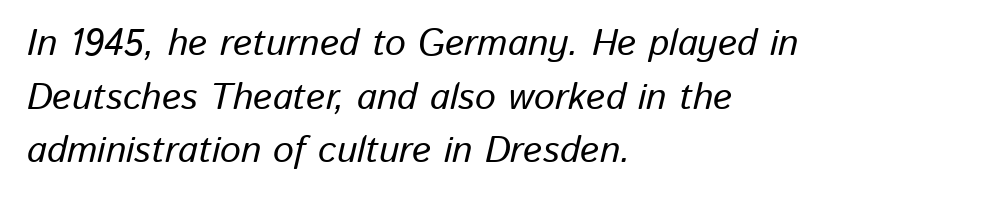
Q: Is the text italic (slanted)? A: Yes, it leans right by about 13 degrees.
Q: Is the text underlined? A: No.
Q: How is the paragraph aligned? A: Left-aligned.
Q: Is the spacing between letters normal or unusually wide? A: Normal.
Q: Is the spacing between lines tight, normal or loose? A: Normal.
Q: Width (condensed, normal, or wide)? A: Normal.
Q: Stroke contrast? A: Low.
Q: x-height? A: Medium.
Q: Monospaced? A: No.
